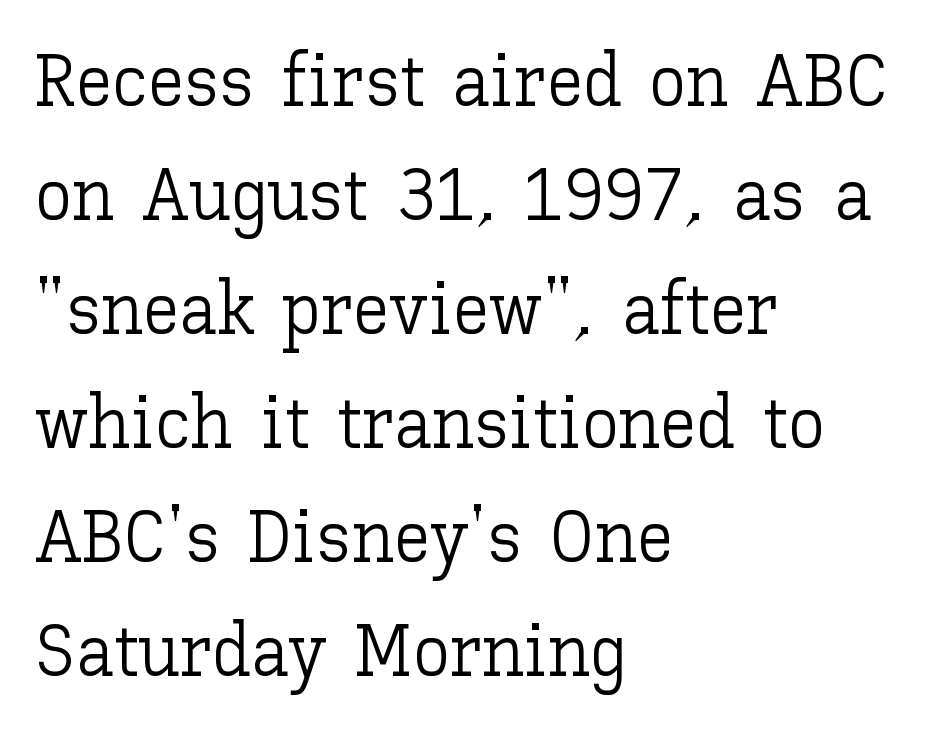
The image shows 74 px light type, upright; set left-aligned, normal line spacing (1.54x), normal letter spacing, not underlined; low stroke contrast and a medium x-height.
